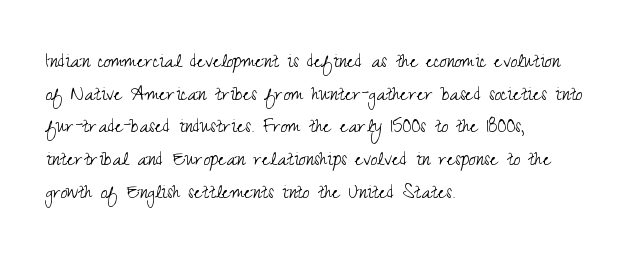
Q: Is the text bold? A: No.
Q: Is the text italic (slanted)? A: No, it is upright.
Q: Is the text underlined? A: No.
Q: How is the paragraph aligned? A: Left-aligned.
Q: Is the spacing between letters normal or unusually wide? A: Normal.
Q: Is the spacing between lines tight, normal or loose? A: Normal.
